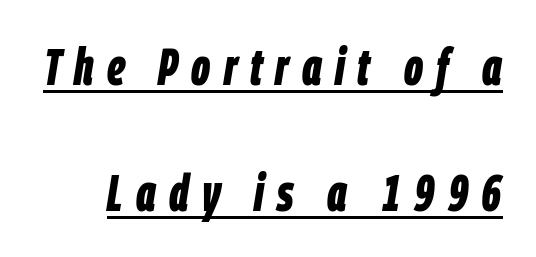
The image shows 52 px bold, condensed type, italic (leaning right); set loose line spacing (2.42x), unusually wide letter spacing (+0.25 em), underlined; low stroke contrast and a large x-height.
